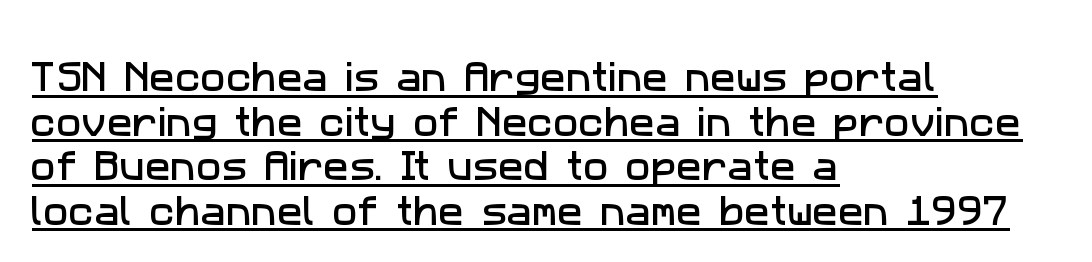
{"serif": "no", "width": "normal", "stroke_contrast": "low", "x_height": "medium", "monospaced": "no", "underline": "yes", "align": "left", "line_spacing": "normal", "line_spacing_ratio": 1.31, "letter_spacing": "normal", "letter_spacing_em": 0.0, "glyph_px": 34}
